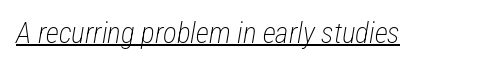
Q: Is the text bold? A: No.
Q: Is the text italic (slanted)? A: Yes, it leans right by about 12 degrees.
Q: Is the text underlined? A: Yes.
Q: Is the spacing between letters normal or unusually wide? A: Normal.
Q: Width (condensed, normal, or wide)? A: Condensed.
Q: Stroke contrast? A: Low.
Q: x-height? A: Medium.
Q: Monospaced? A: No.
